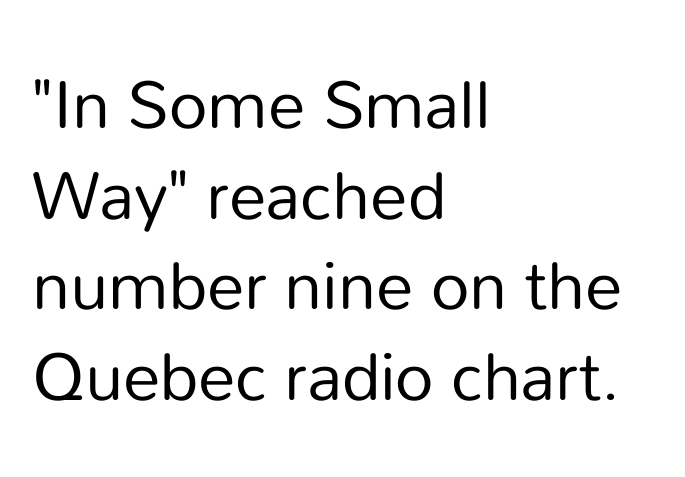
{"serif": "no", "italic": "no", "bold": "no", "weight": "regular", "width": "normal", "stroke_contrast": "low", "x_height": "medium", "monospaced": "no", "underline": "no", "align": "left", "line_spacing_ratio": 1.21, "letter_spacing": "normal", "letter_spacing_em": 0.0, "glyph_px": 75}
